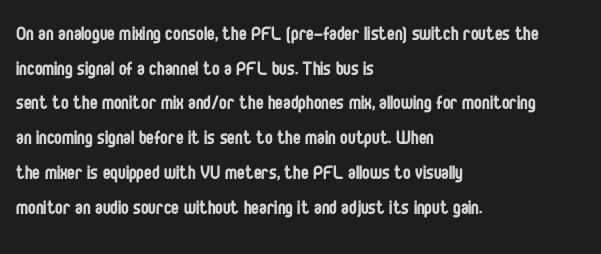
{"italic": "no", "bold": "no", "underline": "no", "align": "left", "line_spacing": "normal", "line_spacing_ratio": 1.51, "letter_spacing": "normal", "letter_spacing_em": 0.0, "glyph_px": 23}
